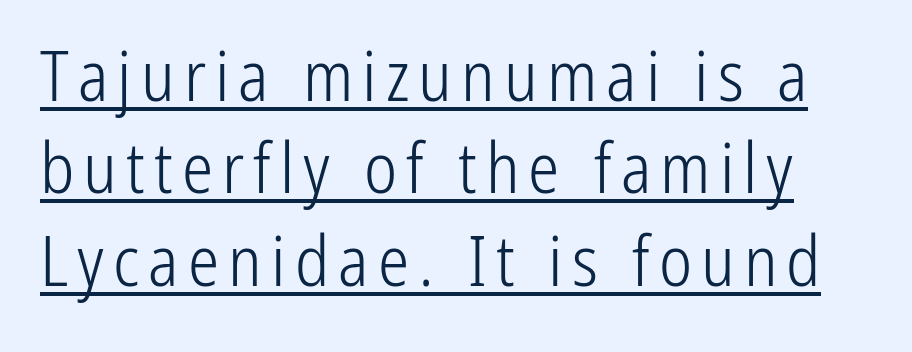
The leading is moderate, giving the passage an even texture. Unbolded letterforms with no extra heft. These lines were composed using upright roman letters. The passage shown is typed in a proportional face where columns would drift. The string is rendered with underlining switched on.
